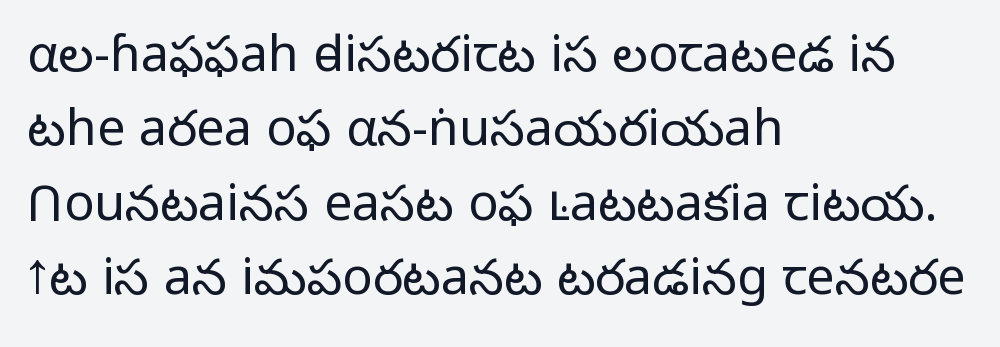
Vertical spacing — default. Quick note: underline off. Italic: no, the glyphs are upright roman. A light-to-regular cut is what we see here.
